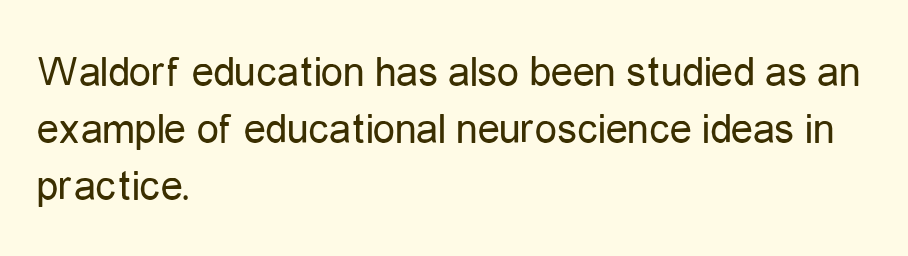
The image shows 44 px regular-weight, condensed sans-serif type, upright; set left-aligned, normal line spacing (1.29x), normal letter spacing, not underlined; low stroke contrast and a medium x-height.
